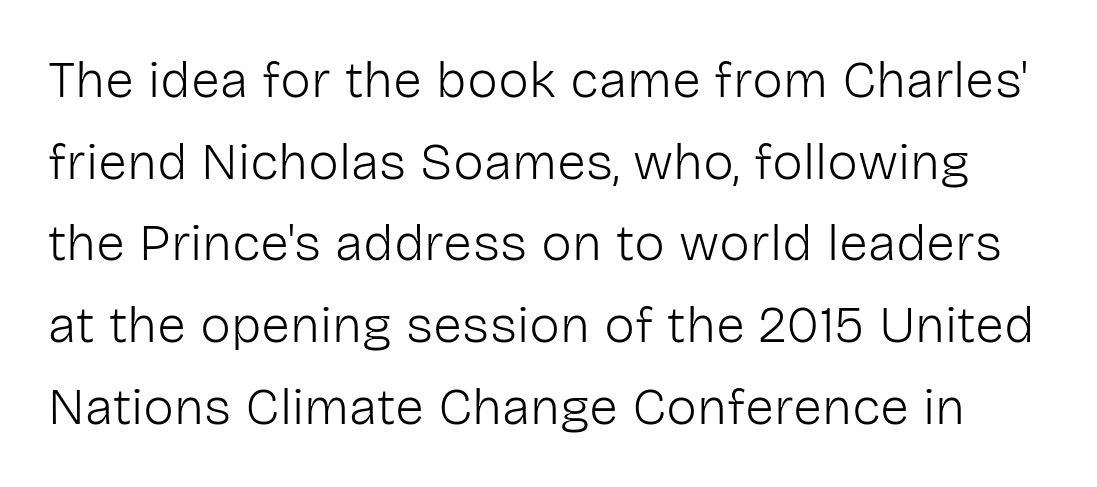
{"serif": "no", "italic": "no", "bold": "no", "weight": "light", "width": "normal", "stroke_contrast": "low", "x_height": "medium", "monospaced": "no", "underline": "no", "line_spacing": "normal", "line_spacing_ratio": 1.57, "letter_spacing": "normal", "letter_spacing_em": 0.0, "glyph_px": 52}
